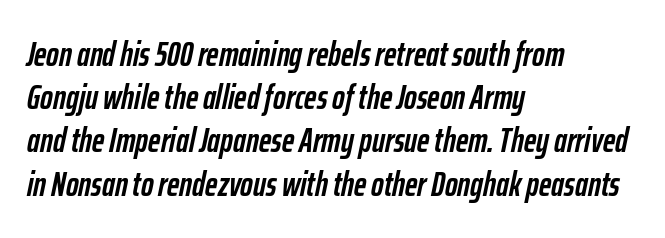
The image shows 34 px semibold, condensed type, italic (leaning right); set left-aligned, normal line spacing (1.27x), normal letter spacing, not underlined; low stroke contrast and a medium x-height.
